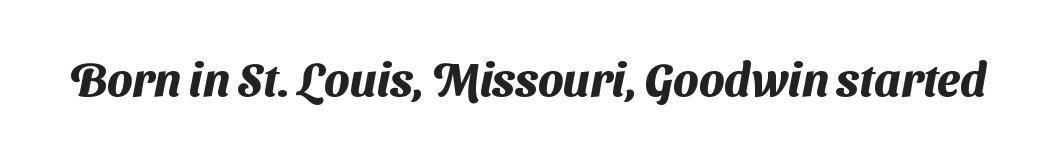
Varying glyph widths throughout — classic text-font behaviour. Honestly, there is no underline to notice here at all. Here the glyphs are tracked normally, forming tight word shapes. A typesetter would label this face a sans. Does the weight exceed regular? Yes, all the way to bold.
